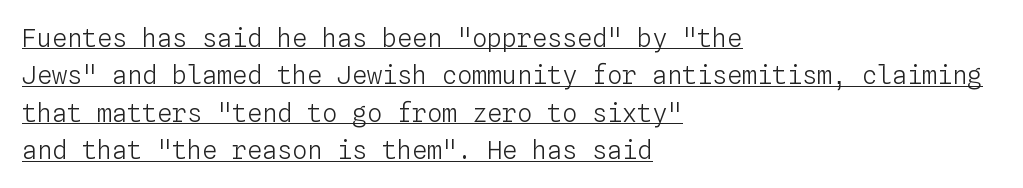
{"italic": "no", "bold": "no", "underline": "yes", "align": "left", "line_spacing": "normal", "line_spacing_ratio": 1.5, "letter_spacing": "normal", "letter_spacing_em": 0.0, "glyph_px": 25}
